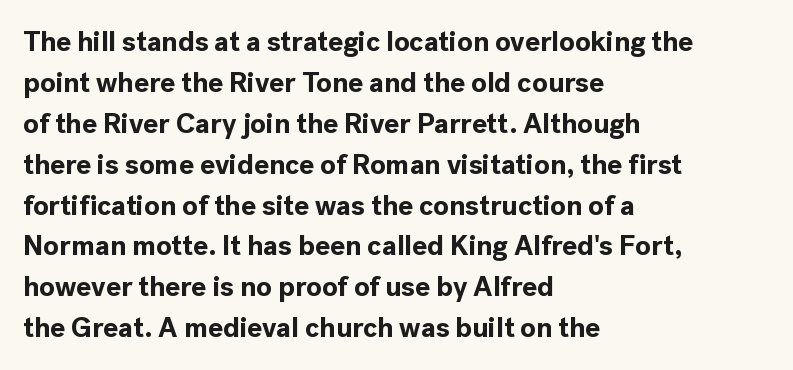
Q: Is the text bold? A: Yes.
Q: Is the text italic (slanted)? A: No, it is upright.
Q: Is the typeface a serif or a sans-serif typeface? A: Sans-serif.
Q: Is the text underlined? A: No.
Q: How is the paragraph aligned? A: Left-aligned.
Q: Is the spacing between letters normal or unusually wide? A: Normal.
Q: Is the spacing between lines tight, normal or loose? A: Normal.
Q: Width (condensed, normal, or wide)? A: Normal.
Q: x-height? A: Medium.
Q: Monospaced? A: No.
